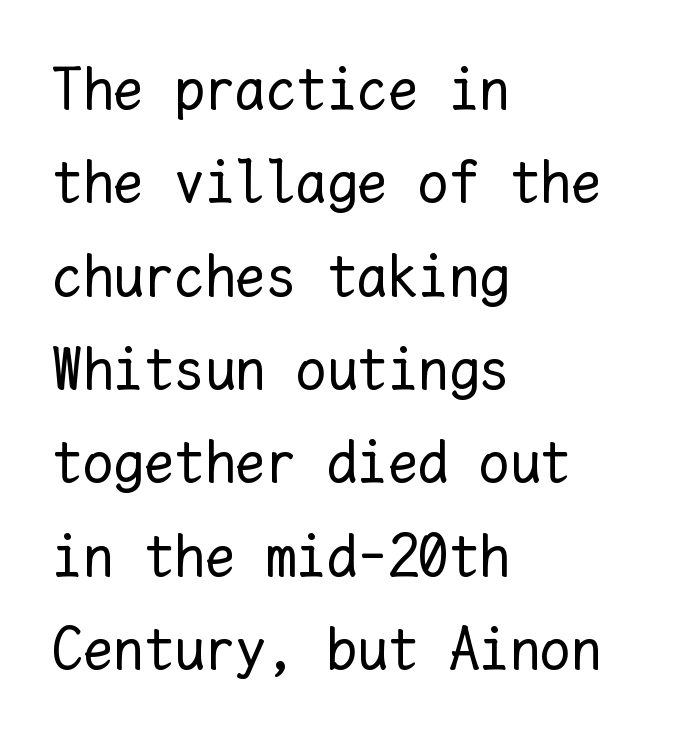
The image shows 61 px regular-weight type, upright, monospaced; set left-aligned, normal line spacing (1.53x), normal letter spacing, not underlined; low stroke contrast and a medium x-height.
